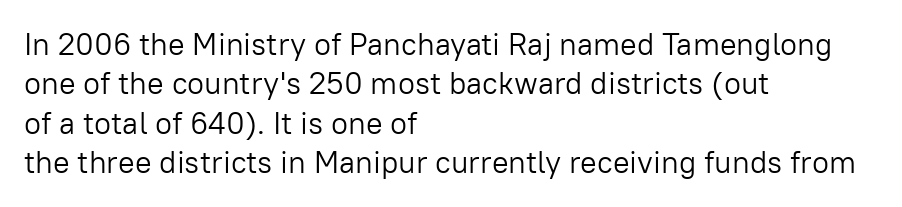
{"serif": "no", "italic": "no", "bold": "no", "weight": "light", "width": "normal", "stroke_contrast": "low", "x_height": "medium", "monospaced": "no", "underline": "no", "align": "left", "line_spacing": "normal", "line_spacing_ratio": 1.27, "letter_spacing": "normal", "letter_spacing_em": 0.0, "glyph_px": 31}
